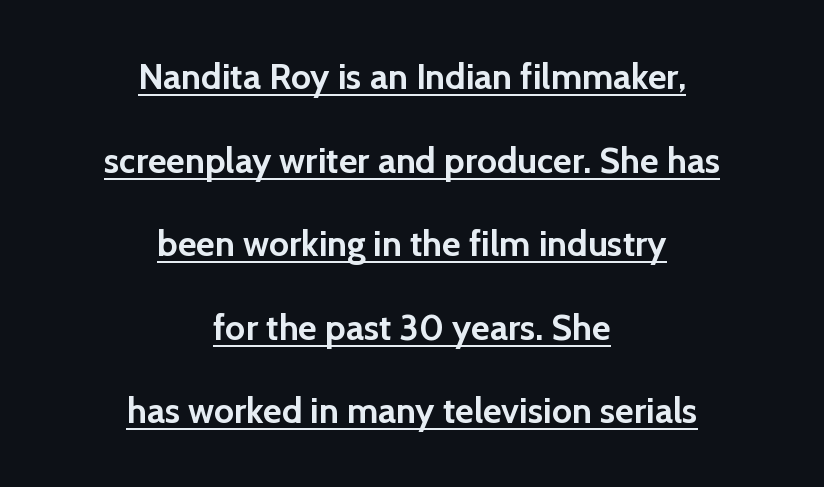
The passage shown is emphatically bold. Quick note: interline space is abundant. Nothing sits at the stroke ends, so this counts as sans-serif. Notice how a bar underscores the lettering throughout.
